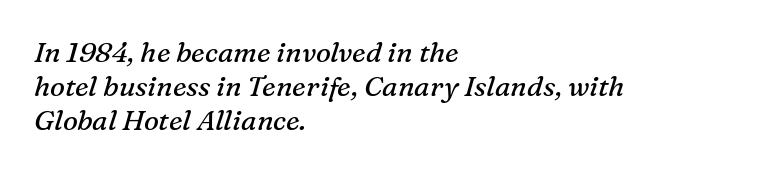
Lines of text with bare space underneath. Line starts are locked; line ends wander. Looks like regular typesetting: each glyph gets only the width it needs. Letter spacing: default.
